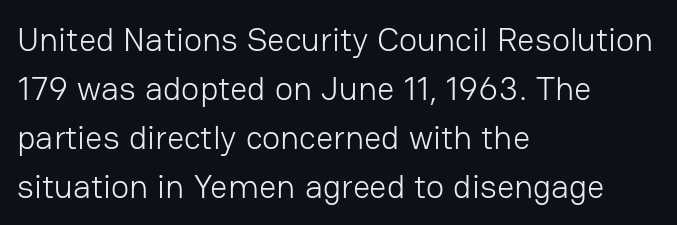
Each letter keeps its own natural width here, so spacing adapts to shape. Has an underline been added? It has not. Nothing unusual about the tracking: characters are spaced as the font intends. Designer's note — italics off, roman on.
